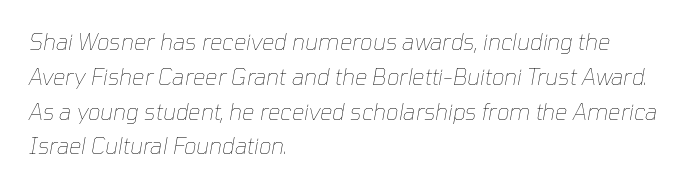
{"italic": "yes", "lean": "right", "slant_degrees": 10, "bold": "no", "underline": "no", "align": "left", "line_spacing": "normal", "line_spacing_ratio": 1.58, "letter_spacing": "normal", "letter_spacing_em": 0.0, "glyph_px": 22}
